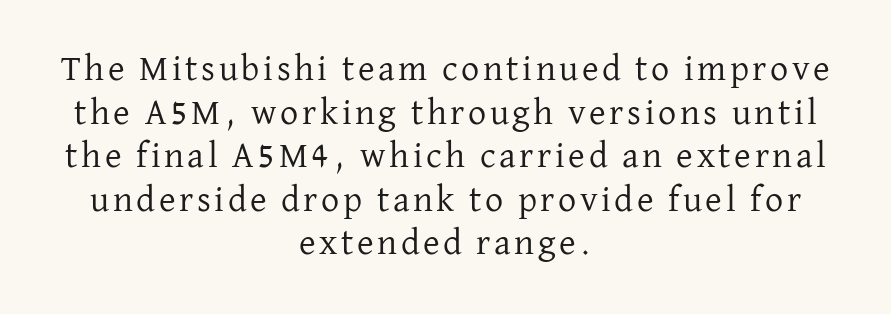
Q: Is the text bold? A: No.
Q: Is the text italic (slanted)? A: No, it is upright.
Q: Is the typeface a serif or a sans-serif typeface? A: Serif.
Q: Is the text underlined? A: No.
Q: How is the paragraph aligned? A: Centered.
Q: Width (condensed, normal, or wide)? A: Normal.
Q: Stroke contrast? A: Low.
Q: x-height? A: Medium.
Q: Monospaced? A: No.
